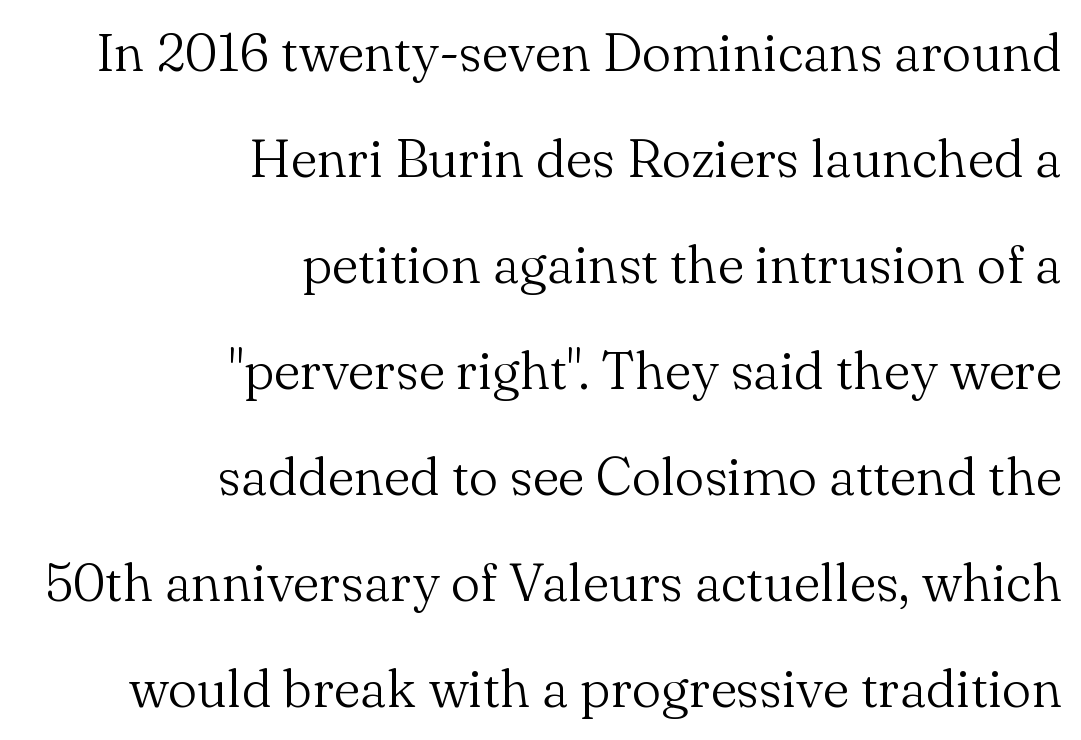
Q: Is the text bold? A: No.
Q: Is the text italic (slanted)? A: No, it is upright.
Q: Is the typeface a serif or a sans-serif typeface? A: Serif.
Q: Is the text underlined? A: No.
Q: How is the paragraph aligned? A: Right-aligned.
Q: Is the spacing between letters normal or unusually wide? A: Normal.
Q: Is the spacing between lines tight, normal or loose? A: Loose.
Q: Width (condensed, normal, or wide)? A: Normal.
Q: Stroke contrast? A: Medium.
Q: x-height? A: Small.
Q: Monospaced? A: No.
